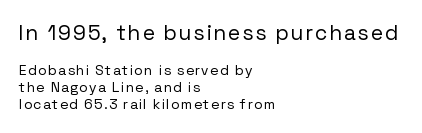
The image shows 21 px text type, upright; set left-aligned, line spacing 1.2x, not underlined; the first (top) block is 1.5x larger.
